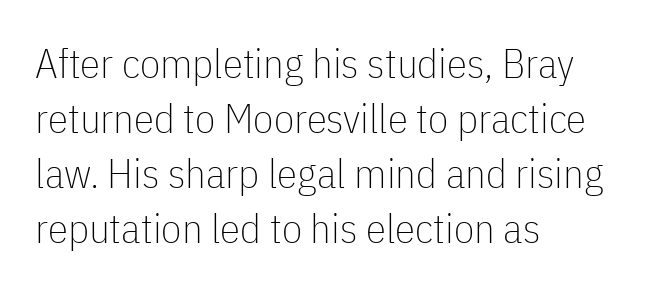
Q: Is the text bold? A: No.
Q: Is the text italic (slanted)? A: No, it is upright.
Q: Is the typeface a serif or a sans-serif typeface? A: Sans-serif.
Q: Is the text underlined? A: No.
Q: How is the paragraph aligned? A: Left-aligned.
Q: Is the spacing between letters normal or unusually wide? A: Normal.
Q: Is the spacing between lines tight, normal or loose? A: Normal.
Q: Width (condensed, normal, or wide)? A: Condensed.
Q: Stroke contrast? A: Low.
Q: x-height? A: Medium.
Q: Monospaced? A: No.
